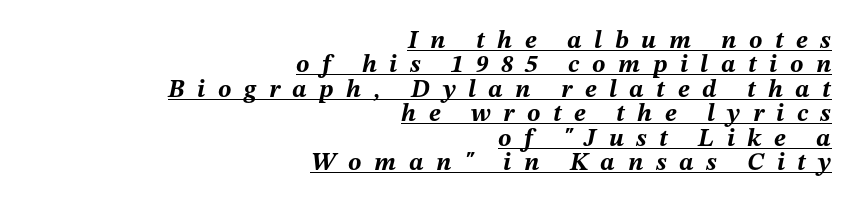
The image shows 25 px bold type, italic (leaning right); set right-aligned, tight line spacing (0.98x), unusually wide letter spacing (+0.5 em), underlined.
